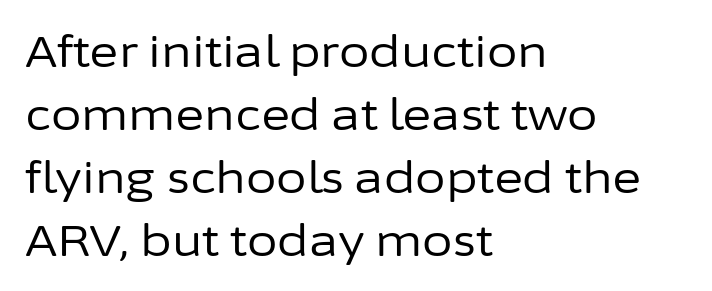
Q: Is the text bold? A: No.
Q: Is the text italic (slanted)? A: No, it is upright.
Q: Is the typeface a serif or a sans-serif typeface? A: Sans-serif.
Q: Is the text underlined? A: No.
Q: How is the paragraph aligned? A: Left-aligned.
Q: Is the spacing between letters normal or unusually wide? A: Normal.
Q: Is the spacing between lines tight, normal or loose? A: Normal.
Q: Width (condensed, normal, or wide)? A: Normal.
Q: Stroke contrast? A: Low.
Q: x-height? A: Medium.
Q: Monospaced? A: No.
